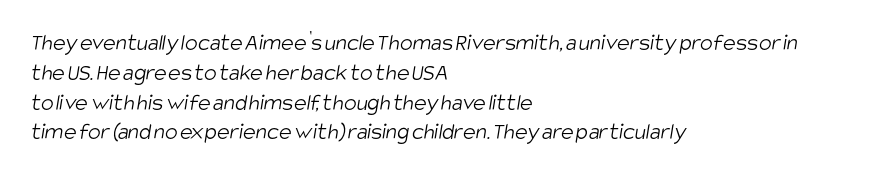
Just letters on the line, the space beneath them empty. Nothing heavy about these letters — not bold at all. There is no visible air inserted between adjacent glyphs. The text block is weighted toward the left margin, trailing off unevenly rightward.
